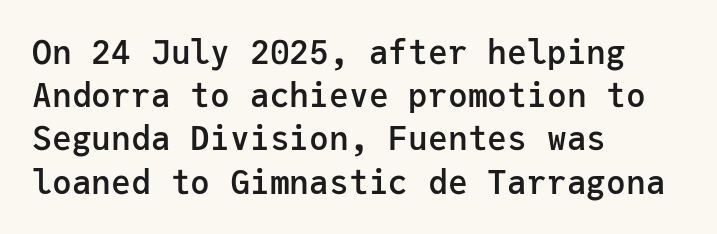
{"serif": "no", "italic": "no", "bold": "semi", "weight": "semibold", "width": "normal", "stroke_contrast": "low", "x_height": "medium", "monospaced": "yes", "underline": "no", "align": "left", "line_spacing": "normal", "line_spacing_ratio": 1.31, "letter_spacing": "normal", "letter_spacing_em": 0.0, "glyph_px": 33}
